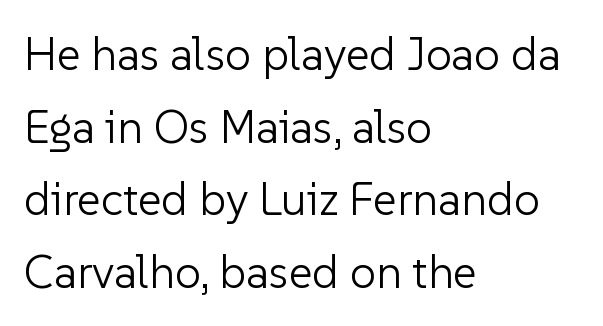
Q: Is the text bold? A: No.
Q: Is the text italic (slanted)? A: No, it is upright.
Q: Is the typeface a serif or a sans-serif typeface? A: Sans-serif.
Q: Is the text underlined? A: No.
Q: How is the paragraph aligned? A: Left-aligned.
Q: Is the spacing between letters normal or unusually wide? A: Normal.
Q: Is the spacing between lines tight, normal or loose? A: Normal.
Q: Width (condensed, normal, or wide)? A: Normal.
Q: Stroke contrast? A: Low.
Q: x-height? A: Medium.
Q: Monospaced? A: No.
